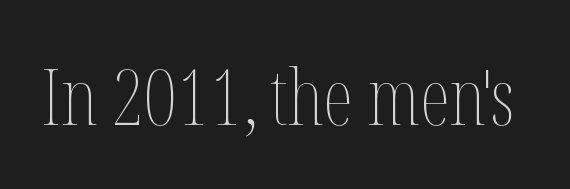
{"italic": "no", "bold": "no", "weight": "thin", "width": "condensed", "stroke_contrast": "medium", "x_height": "medium", "monospaced": "no", "underline": "no", "letter_spacing": "normal", "letter_spacing_em": 0.0, "glyph_px": 78}
